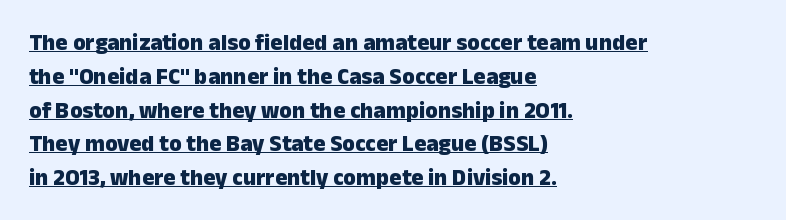
Q: Is the text bold? A: Yes.
Q: Is the text italic (slanted)? A: No, it is upright.
Q: Is the text underlined? A: Yes.
Q: How is the paragraph aligned? A: Left-aligned.
Q: Is the spacing between letters normal or unusually wide? A: Normal.
Q: Is the spacing between lines tight, normal or loose? A: Normal.
